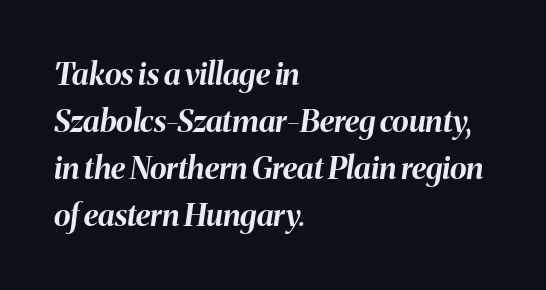
{"italic": "yes", "lean": "right", "slant_degrees": 8, "bold": "yes", "weight": "bold", "width": "normal", "stroke_contrast": "medium", "x_height": "medium", "monospaced": "no", "underline": "no", "align": "left", "line_spacing": "normal", "line_spacing_ratio": 1.52, "letter_spacing": "normal", "letter_spacing_em": 0.0, "glyph_px": 31}
